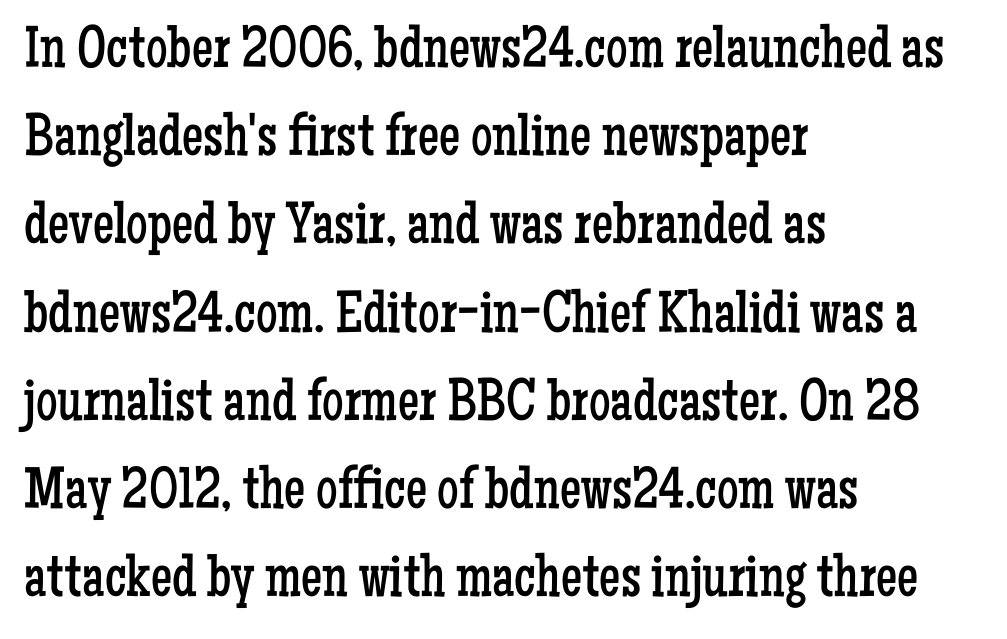
The image shows 60 px regular-weight, condensed serif type, upright; set left-aligned, normal line spacing (1.47x), normal letter spacing, not underlined; low stroke contrast and a medium x-height.
